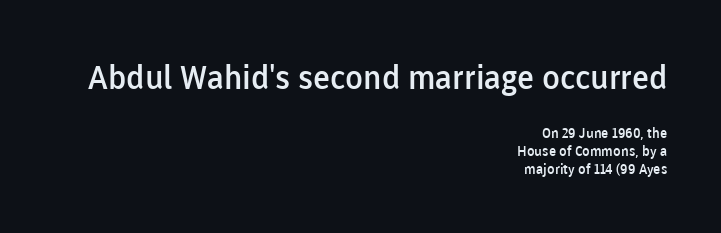
The image shows 33 px semibold sans-serif type, upright; set right-aligned, normal line spacing (1.29x), normal letter spacing, not underlined; the first (top) block is 2.36x larger; low stroke contrast and a medium x-height.
